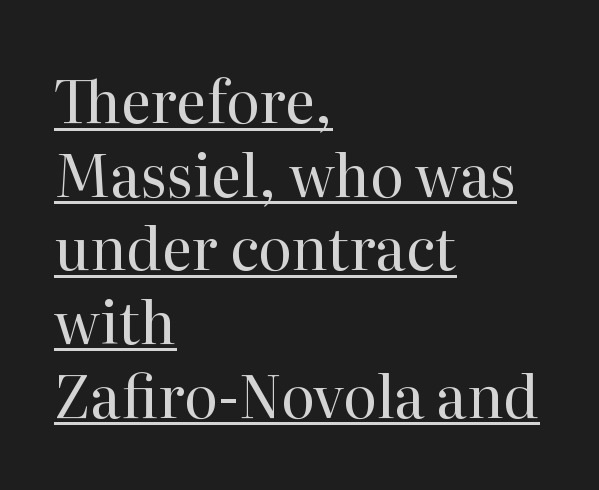
Q: Is the text bold? A: No.
Q: Is the text italic (slanted)? A: No, it is upright.
Q: Is the typeface a serif or a sans-serif typeface? A: Serif.
Q: Is the text underlined? A: Yes.
Q: How is the paragraph aligned? A: Left-aligned.
Q: Is the spacing between letters normal or unusually wide? A: Normal.
Q: Is the spacing between lines tight, normal or loose? A: Normal.
Q: Width (condensed, normal, or wide)? A: Normal.
Q: Stroke contrast? A: High.
Q: x-height? A: Medium.
Q: Monospaced? A: No.
